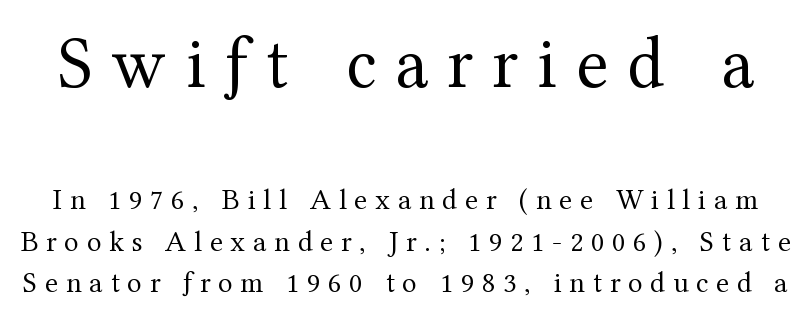
Q: Is the text bold? A: No.
Q: Is the text italic (slanted)? A: No, it is upright.
Q: Is the typeface a serif or a sans-serif typeface? A: Serif.
Q: Is the text underlined? A: No.
Q: Is the spacing between letters normal or unusually wide? A: Unusually wide.
Q: Is the spacing between lines tight, normal or loose? A: Normal.
Q: Which block of text is set in a larger size, the first (top) or the second (bottom)? A: The first (top) one.
Q: Width (condensed, normal, or wide)? A: Normal.
Q: Stroke contrast? A: Medium.
Q: x-height? A: Medium.
Q: Monospaced? A: No.
